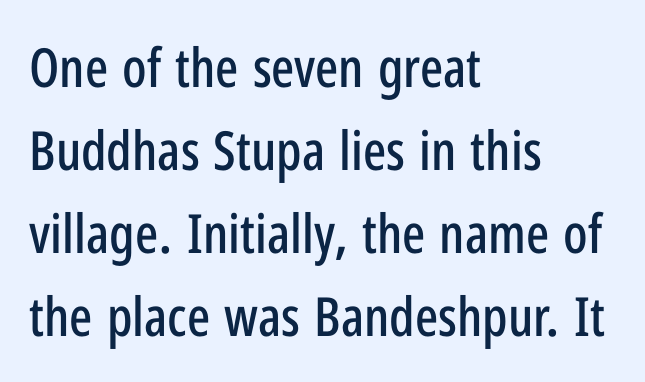
The image shows 54 px condensed sans-serif type, upright; set left-aligned, normal line spacing (1.54x), normal letter spacing, not underlined; low stroke contrast and a medium x-height.
